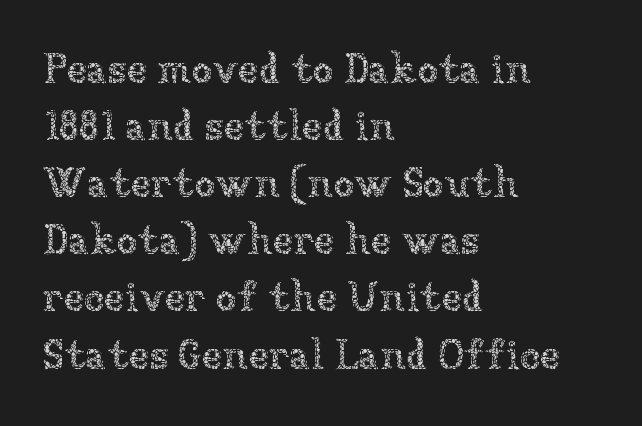
{"italic": "no", "bold": "no", "weight": "thin", "width": "normal", "stroke_contrast": "low", "x_height": "medium", "monospaced": "no", "underline": "no", "align": "left", "line_spacing": "normal", "line_spacing_ratio": 1.36, "letter_spacing": "normal", "letter_spacing_em": 0.0, "glyph_px": 42}
